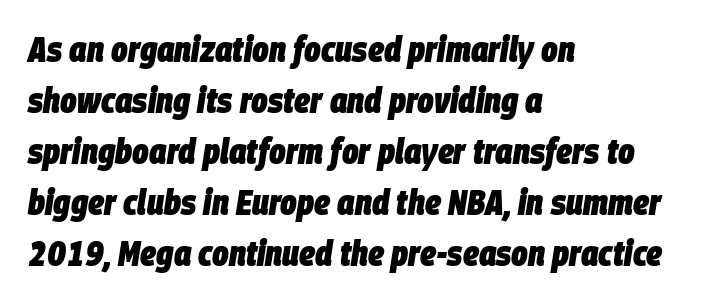
{"italic": "yes", "lean": "right", "slant_degrees": 9, "bold": "yes", "weight": "heavy", "width": "condensed", "stroke_contrast": "low", "x_height": "large", "monospaced": "no", "underline": "no", "align": "left", "line_spacing": "normal", "line_spacing_ratio": 1.46, "letter_spacing": "normal", "letter_spacing_em": 0.0, "glyph_px": 35}
